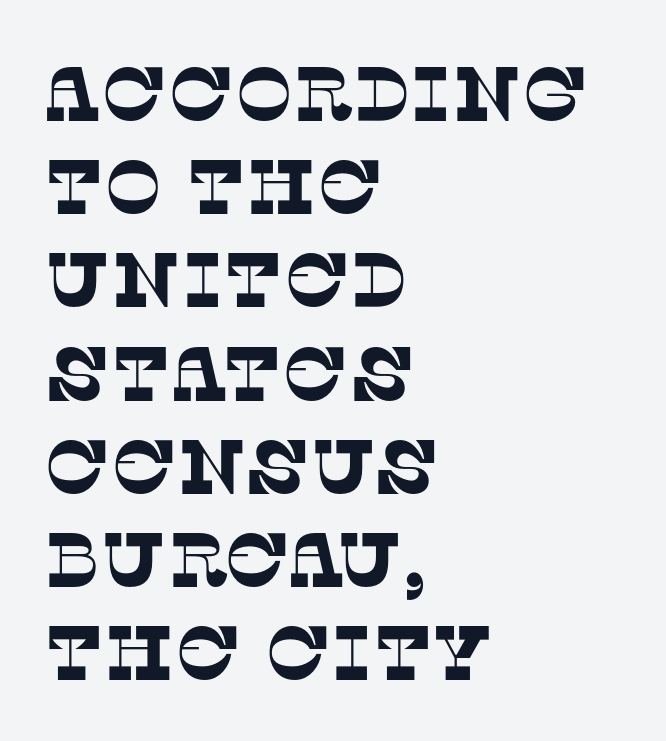
How are the letters spaced? Ordinarily, with no added tracking. Each line starts at the same left margin while the right side varies. Only glyphs here, with clear space below each row. This sample has the flowing, uneven cadence of proportional lettering.
